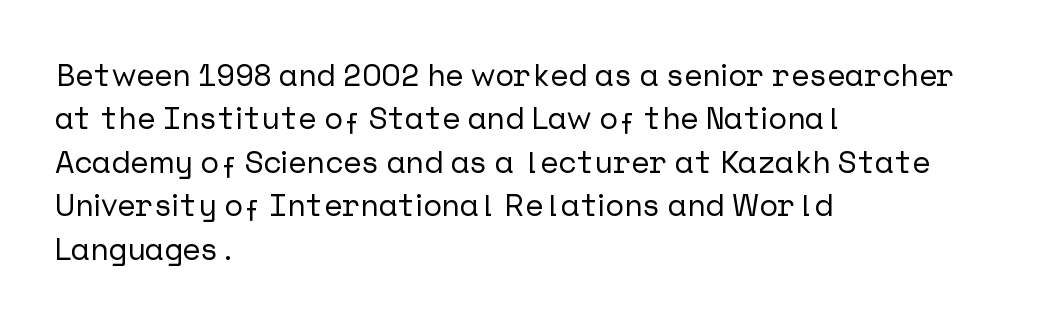
{"serif": "no", "italic": "no", "width": "normal", "stroke_contrast": "low", "x_height": "medium", "underline": "no", "align": "left", "line_spacing": "normal", "line_spacing_ratio": 1.4, "letter_spacing": "normal", "letter_spacing_em": 0.0, "glyph_px": 31}
